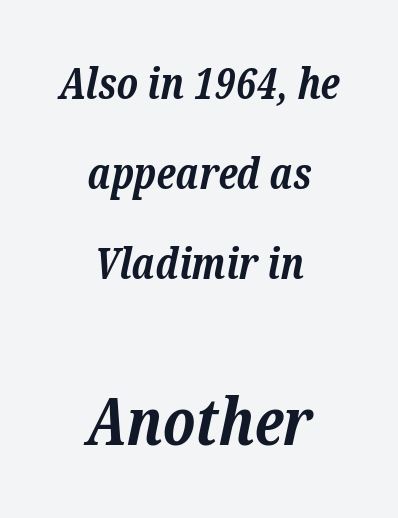
The image shows 65 px bold serif type, italic (leaning right); set centered, loose line spacing (2.09x), normal letter spacing, not underlined; the second (bottom) block is 1.51x larger; low stroke contrast and a medium x-height.
